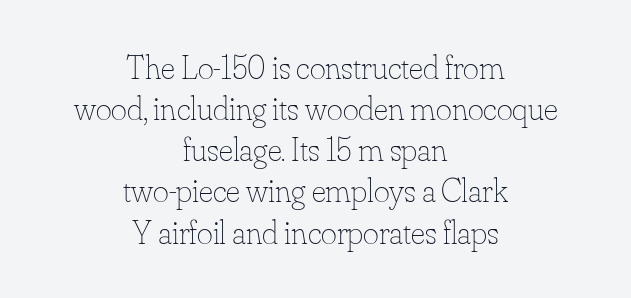
The image shows 34 px thin type, upright; set centered, line spacing 1.21x, normal letter spacing, not underlined; low stroke contrast and a small x-height.
